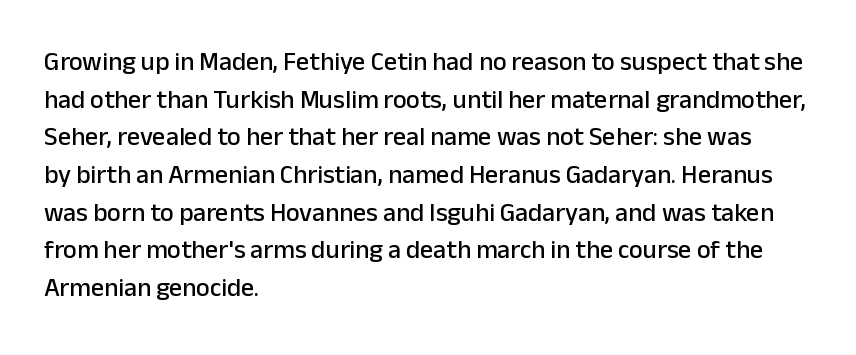
Q: Is the text italic (slanted)? A: No, it is upright.
Q: Is the text underlined? A: No.
Q: How is the paragraph aligned? A: Left-aligned.
Q: Is the spacing between letters normal or unusually wide? A: Normal.
Q: Is the spacing between lines tight, normal or loose? A: Normal.
